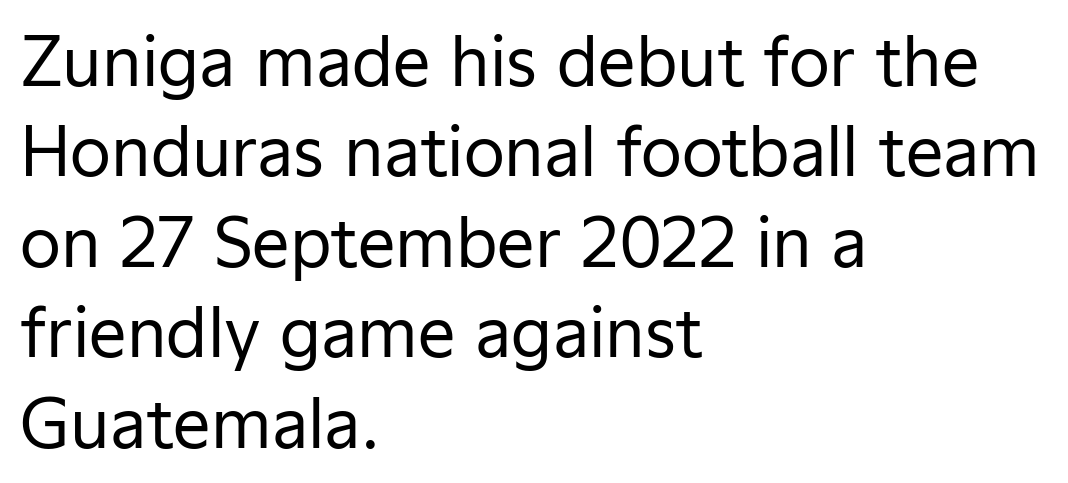
Baseline-to-baseline distance is the conventional proportion of letter height. You could not count columns in this text — the font is proportionally spaced. Descenders hang freely into open space. A sans-serif font was chosen for this passage. Compared with a centered layout, this one pins lines to the left instead. Default kerning and tracking; the words read as compact shapes.
